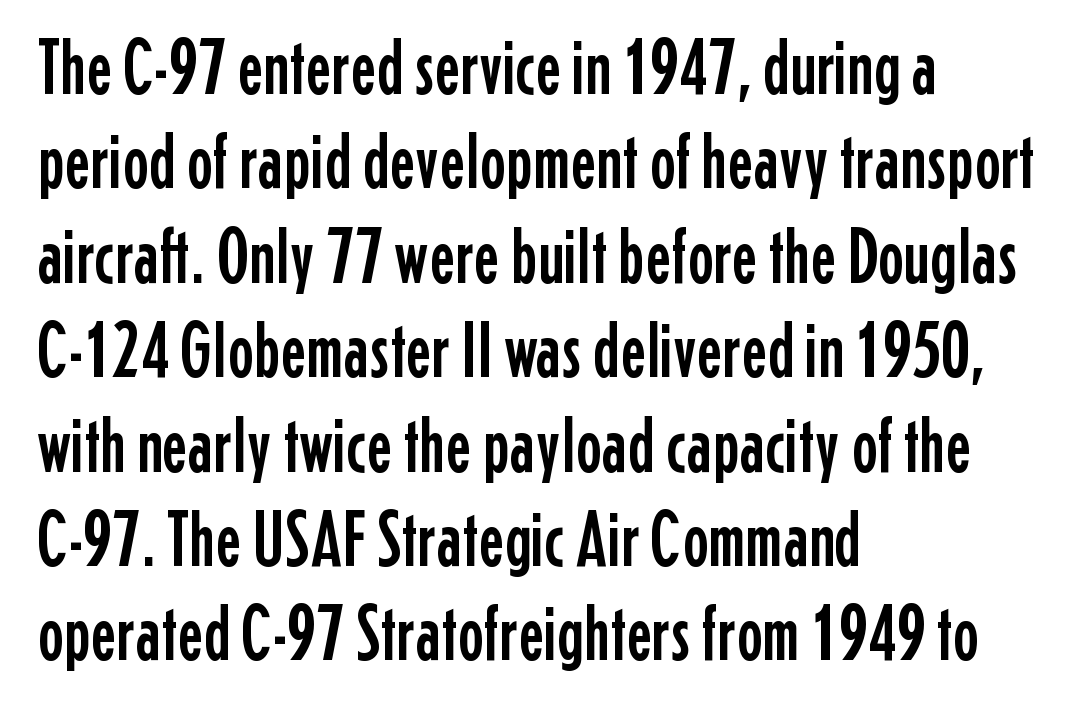
Q: Is the text italic (slanted)? A: No, it is upright.
Q: Is the typeface a serif or a sans-serif typeface? A: Sans-serif.
Q: Is the text underlined? A: No.
Q: How is the paragraph aligned? A: Left-aligned.
Q: Is the spacing between letters normal or unusually wide? A: Normal.
Q: Width (condensed, normal, or wide)? A: Condensed.
Q: Stroke contrast? A: Low.
Q: x-height? A: Medium.
Q: Monospaced? A: No.
